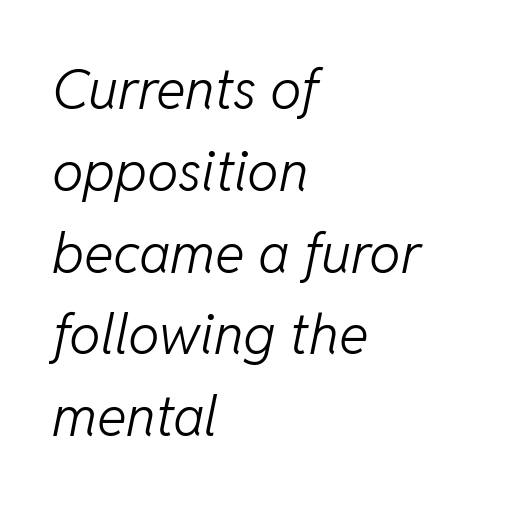
The image shows 56 px light type, italic (leaning right); set left-aligned, normal line spacing (1.46x), normal letter spacing, not underlined; low stroke contrast and a medium x-height.
